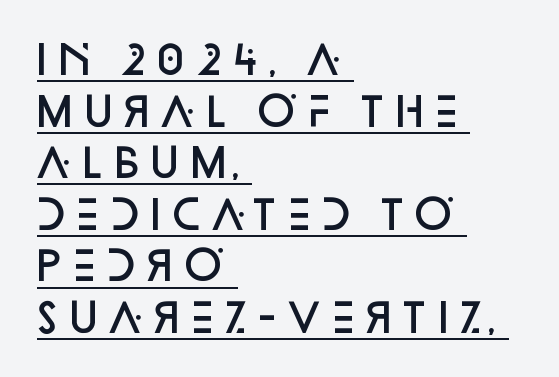
Leftover space on each line is placed entirely after the last word. The strokes are fattened partway — semibold, not bold. Students, observe: this is what conventionally led text looks like. Letterform terminals end flat and unadorned throughout the passage. Quick note: underline on. Quick note: not italic, upright.
